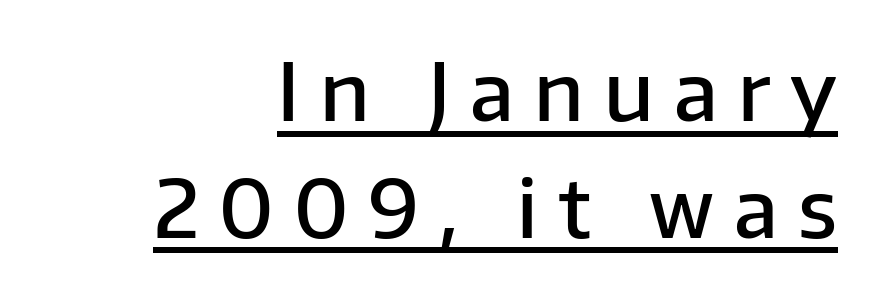
Notice how the stems are strictly vertical — no italics here. How are the letters spaced? Widely, with obvious added tracking. Its strokes are somewhat broadened, the hallmark of semibold type. The letters advance in unequal steps, a hallmark of proportional type.
